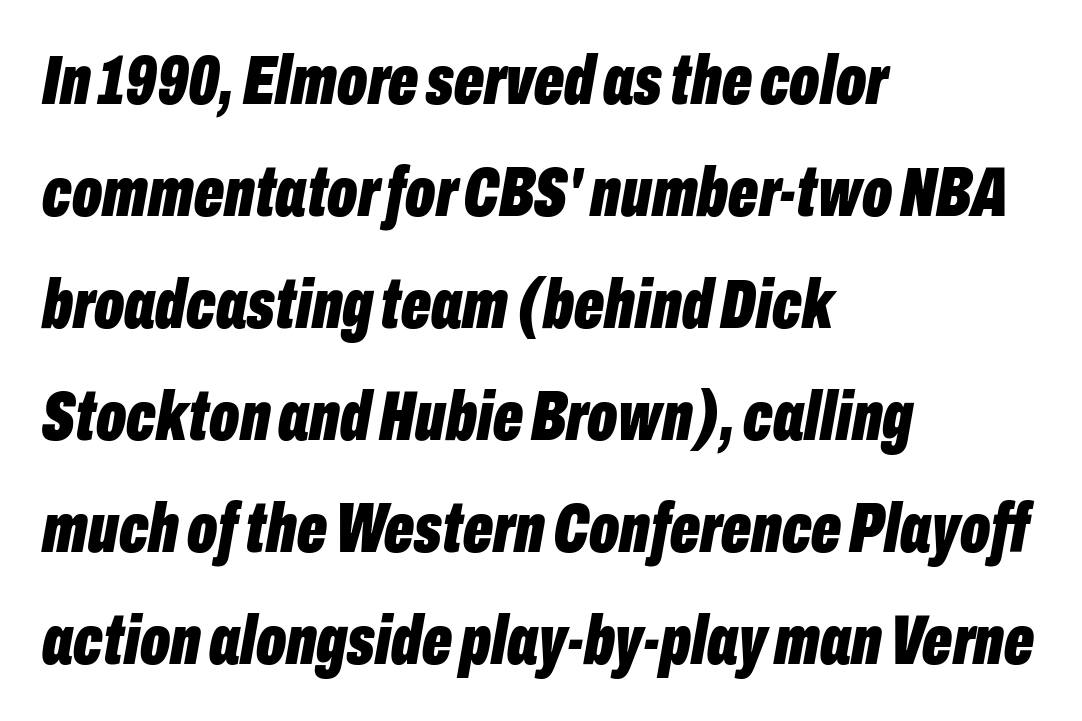
{"italic": "yes", "lean": "right", "slant_degrees": 10, "bold": "yes", "weight": "bold", "width": "condensed", "stroke_contrast": "low", "x_height": "medium", "monospaced": "no", "underline": "no", "align": "left", "line_spacing": "normal", "line_spacing_ratio": 1.6, "letter_spacing": "normal", "letter_spacing_em": 0.0, "glyph_px": 70}
